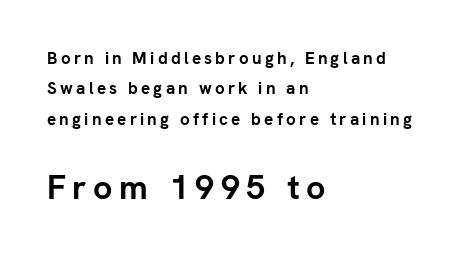
The compositor pushed each line to the left boundary. Is the lower block the larger one? Yes — the lower block carries the bigger type. Posture: straight, roman, zero tilt. Caption: bold face, heavy strokes. Is this a fixed-width face? No — the glyphs have proportional, varying widths.
